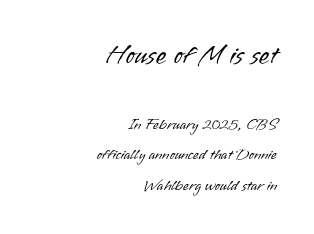
The image shows 27 px text type; set right-aligned, loose line spacing (2.04x), normal letter spacing, not underlined; the first (top) block is 1.8x larger.
